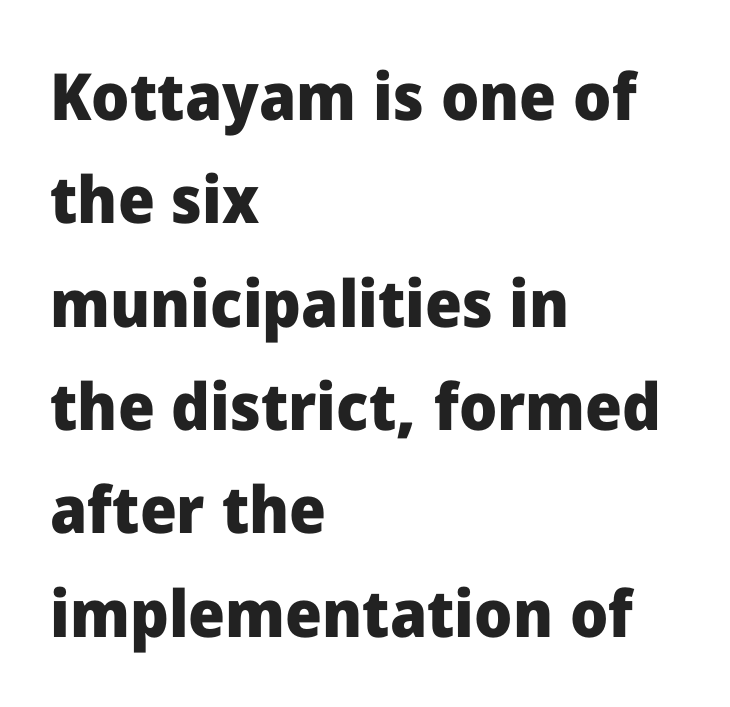
If you drew a line through each stem, it would be perfectly vertical. Typographically, this falls in the sans-serif category. Type without underlining. Looks like regular typesetting: each glyph gets only the width it needs. How are the letters spaced? Ordinarily, with no added tracking. A student would call this left alignment; a typographer would say flush left, rag right.
